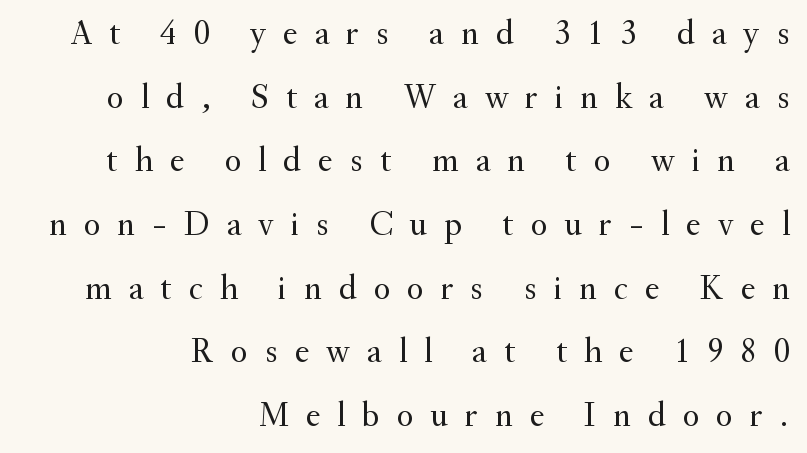
Q: Is the text bold? A: No.
Q: Is the text italic (slanted)? A: No, it is upright.
Q: Is the typeface a serif or a sans-serif typeface? A: Serif.
Q: Is the text underlined? A: No.
Q: How is the paragraph aligned? A: Right-aligned.
Q: Is the spacing between letters normal or unusually wide? A: Unusually wide.
Q: Width (condensed, normal, or wide)? A: Normal.
Q: Stroke contrast? A: Medium.
Q: x-height? A: Small.
Q: Monospaced? A: No.
